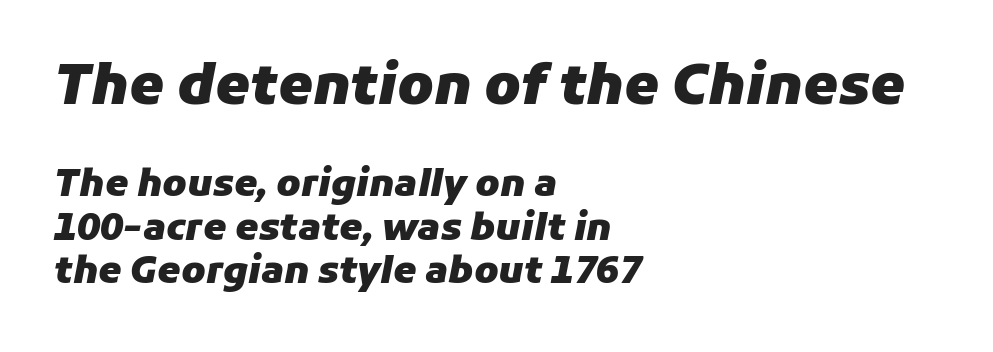
{"italic": "yes", "lean": "right", "slant_degrees": 11, "bold": "yes", "weight": "heavy", "width": "normal", "stroke_contrast": "low", "x_height": "medium", "monospaced": "no", "underline": "no", "align": "left", "line_spacing_ratio": 1.17, "letter_spacing": "normal", "letter_spacing_em": 0.0, "larger_block": "first", "size_ratio": 1.49, "glyph_px": 55}
